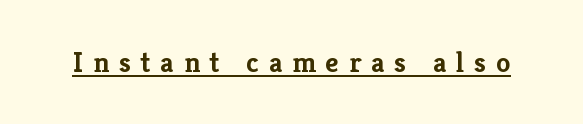
Q: Is the text bold? A: Yes.
Q: Is the text italic (slanted)? A: No, it is upright.
Q: Is the typeface a serif or a sans-serif typeface? A: Serif.
Q: Is the text underlined? A: Yes.
Q: Is the spacing between letters normal or unusually wide? A: Unusually wide.
Q: Width (condensed, normal, or wide)? A: Normal.
Q: Stroke contrast? A: Low.
Q: x-height? A: Medium.
Q: Monospaced? A: No.
